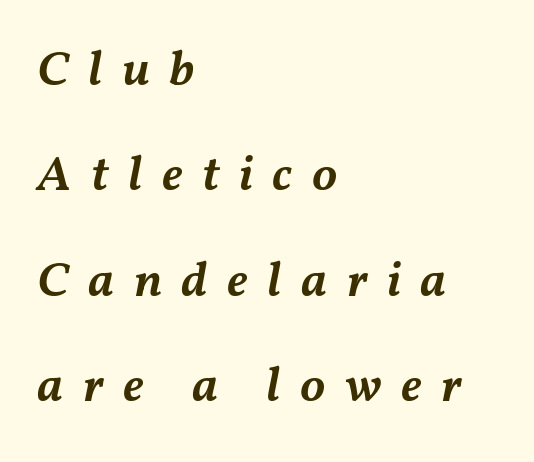
The image shows 50 px semibold type, italic (leaning right); set left-aligned, loose line spacing (2.11x), unusually wide letter spacing (+0.39 em), not underlined; medium stroke contrast and a medium x-height.
